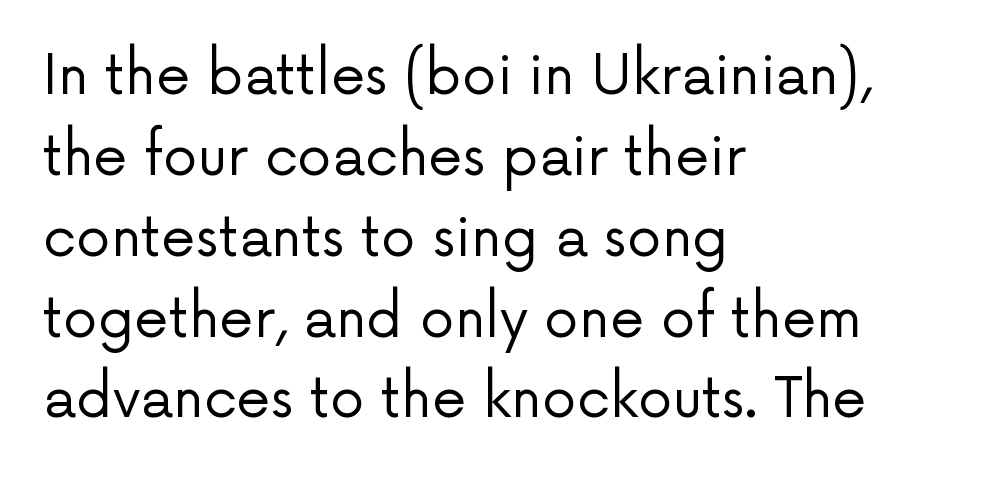
Between one letter and the next there's only the usual sliver of space. A normal amount of white space separates one row of letters from the next. The passage shown is typed in a proportional face where columns would drift. The space directly below the letters is spotless. Heft: none added — not bold. Observe the absence of serifs on each vertical stroke in this sample.
